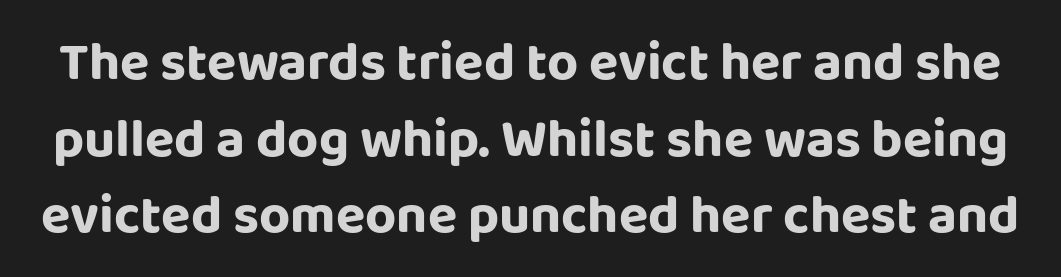
The image shows 54 px sans-serif type, upright; set normal line spacing (1.42x), normal letter spacing, not underlined; low stroke contrast and a large x-height.
